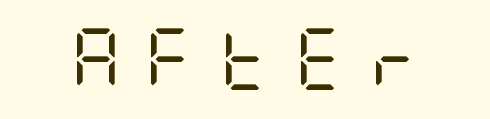
Q: Is the text bold? A: No.
Q: Is the text italic (slanted)? A: No, it is upright.
Q: Is the typeface a serif or a sans-serif typeface? A: Sans-serif.
Q: Is the text underlined? A: No.
Q: Is the spacing between letters normal or unusually wide? A: Unusually wide.
Q: Width (condensed, normal, or wide)? A: Condensed.
Q: Stroke contrast? A: Low.
Q: x-height? A: Large.
